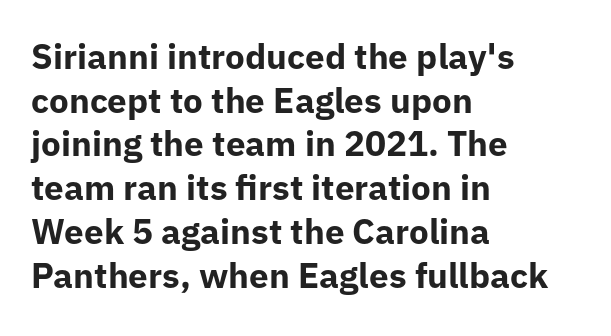
The image shows 35 px bold sans-serif type, upright; set left-aligned, normal line spacing (1.25x), normal letter spacing, not underlined; low stroke contrast and a medium x-height.
